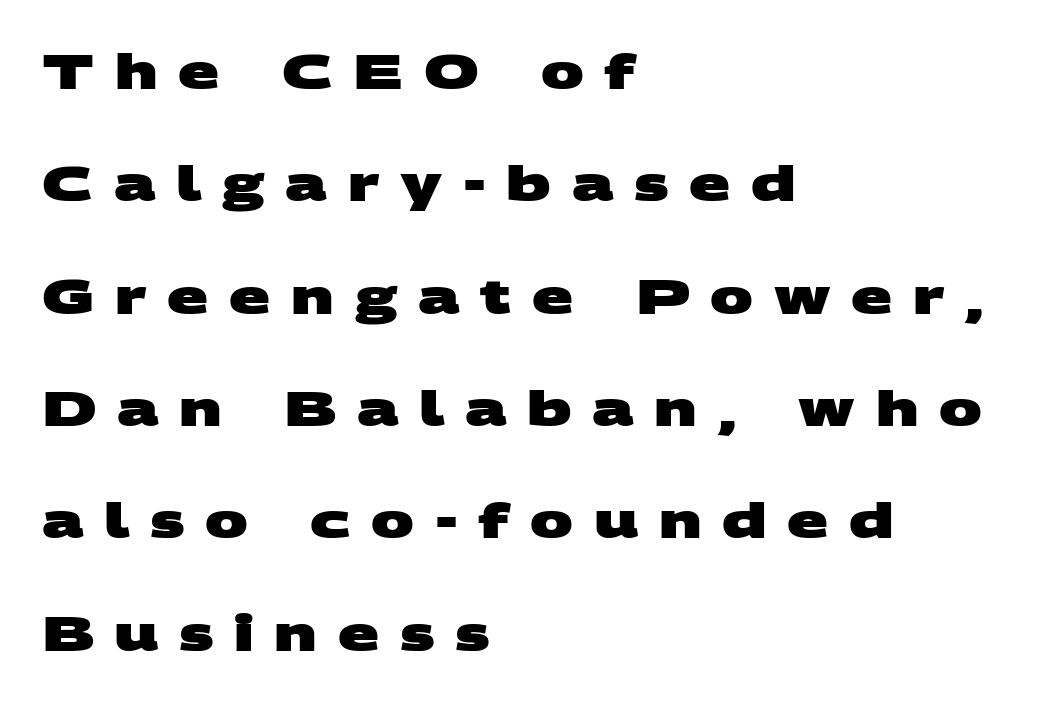
As a designer I'd log this as weight 700, bold. Which margin do the lines hug? The left one — the right edge is uneven. Clear beneath every line of the passage. These lines are rendered in a variable-pitch font. The space between consecutive lines is lavish.
